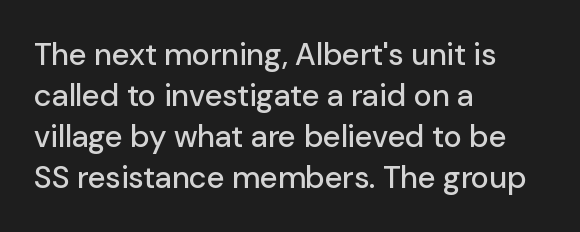
Proportional: the letters do not fall into vertical columns. The type family on display is of the sans-serif kind. Vertically, the passage feels balanced, rows spaced as you'd expect. The type sits square on the baseline with zero lean. Between one letter and the next there's only the usual sliver of space. In CSS terms this would be text-align: left.
